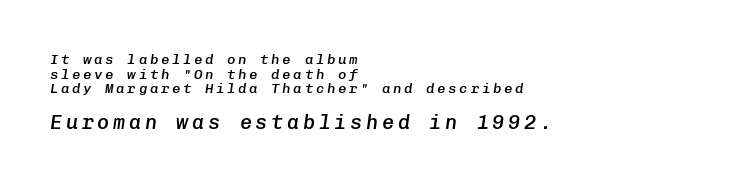
The image shows 20 px text type, italic (leaning right); set left-aligned, tight line spacing (1.04x), not underlined; the second (bottom) block is 1.43x larger.
